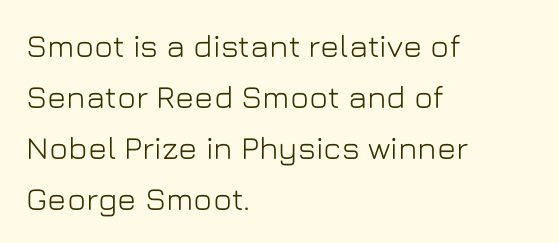
Q: Is the text italic (slanted)? A: No, it is upright.
Q: Is the typeface a serif or a sans-serif typeface? A: Sans-serif.
Q: Is the text underlined? A: No.
Q: How is the paragraph aligned? A: Left-aligned.
Q: Is the spacing between letters normal or unusually wide? A: Normal.
Q: Is the spacing between lines tight, normal or loose? A: Normal.
Q: Width (condensed, normal, or wide)? A: Normal.
Q: Stroke contrast? A: Low.
Q: x-height? A: Medium.
Q: Monospaced? A: No.
